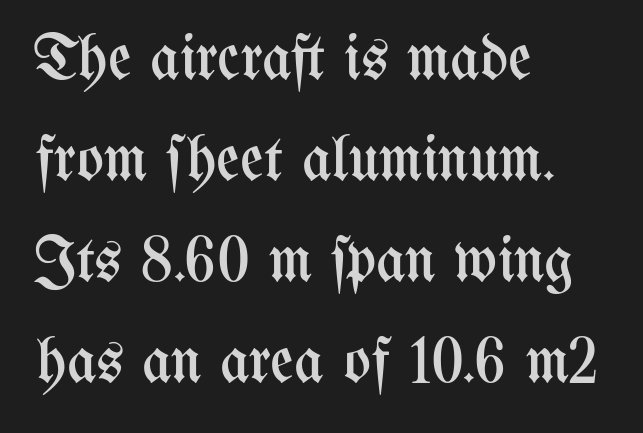
Q: Is the text bold? A: No.
Q: Is the text italic (slanted)? A: No, it is upright.
Q: Is the text underlined? A: No.
Q: How is the paragraph aligned? A: Left-aligned.
Q: Is the spacing between letters normal or unusually wide? A: Normal.
Q: Is the spacing between lines tight, normal or loose? A: Normal.
Q: Width (condensed, normal, or wide)? A: Condensed.
Q: Stroke contrast? A: Medium.
Q: x-height? A: Medium.
Q: Monospaced? A: No.
